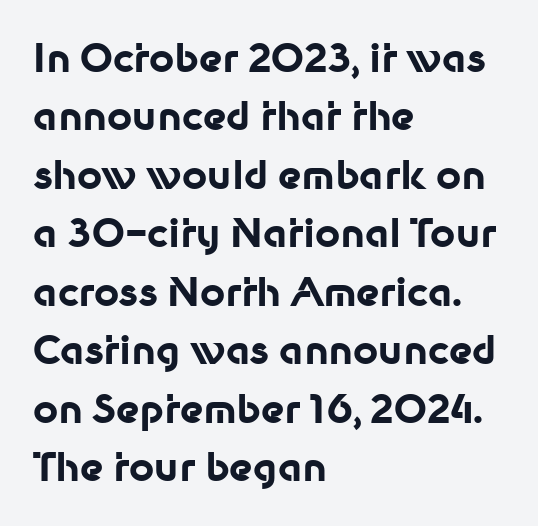
The image shows 39 px bold sans-serif type, upright; set left-aligned, normal line spacing (1.5x), normal letter spacing, not underlined; low stroke contrast and a medium x-height.
